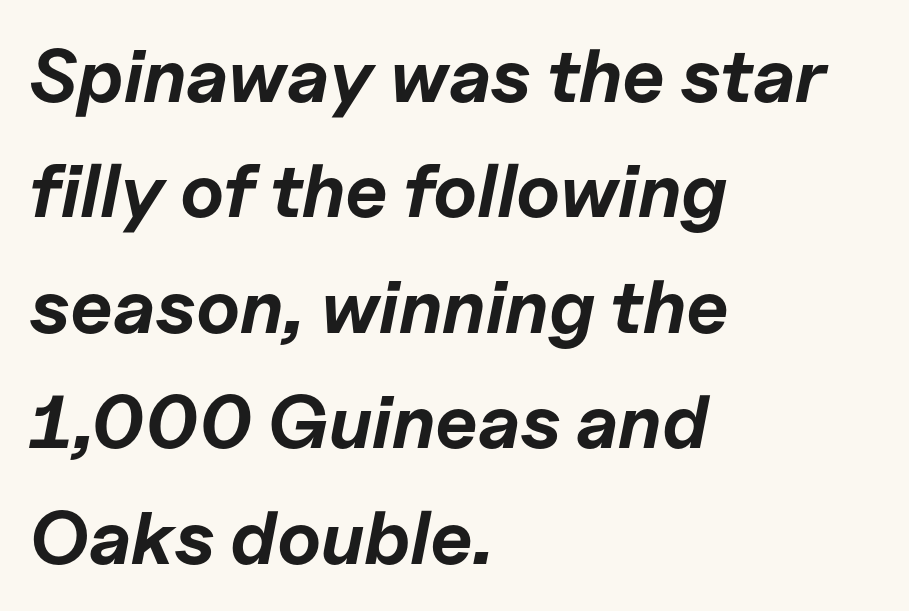
The image shows 75 px bold type, italic (leaning right); set left-aligned, normal line spacing (1.54x), normal letter spacing, not underlined; low stroke contrast and a medium x-height.
